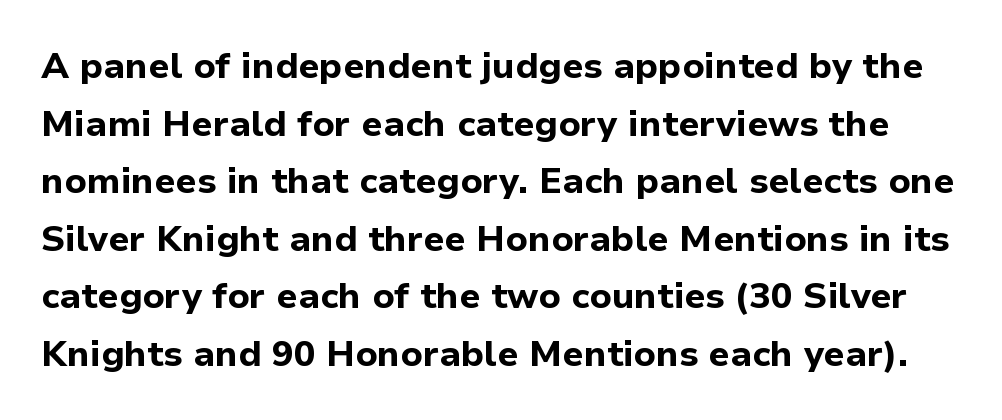
{"serif": "no", "italic": "no", "bold": "yes", "weight": "bold", "width": "normal", "stroke_contrast": "low", "x_height": "medium", "monospaced": "no", "underline": "no", "line_spacing": "normal", "line_spacing_ratio": 1.6, "letter_spacing": "normal", "letter_spacing_em": 0.0, "glyph_px": 36}
